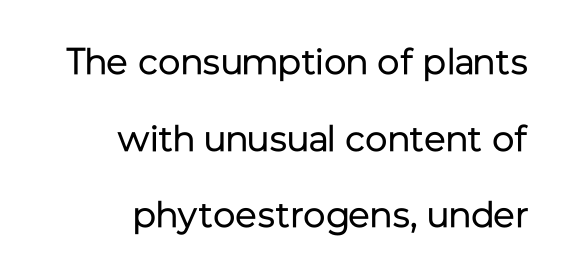
{"serif": "no", "italic": "no", "bold": "no", "weight": "regular", "width": "normal", "stroke_contrast": "low", "x_height": "medium", "monospaced": "no", "underline": "no", "align": "right", "line_spacing": "loose", "line_spacing_ratio": 2.07, "letter_spacing": "normal", "letter_spacing_em": 0.0, "glyph_px": 37}
